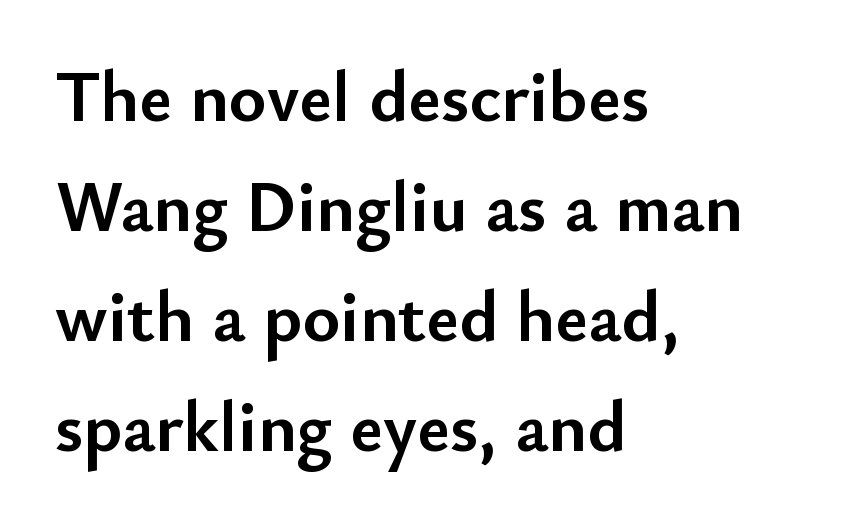
Q: Is the text bold? A: Yes.
Q: Is the text italic (slanted)? A: No, it is upright.
Q: Is the typeface a serif or a sans-serif typeface? A: Sans-serif.
Q: Is the text underlined? A: No.
Q: How is the paragraph aligned? A: Left-aligned.
Q: Is the spacing between letters normal or unusually wide? A: Normal.
Q: Is the spacing between lines tight, normal or loose? A: Normal.
Q: Width (condensed, normal, or wide)? A: Normal.
Q: Stroke contrast? A: Low.
Q: x-height? A: Small.
Q: Monospaced? A: No.
